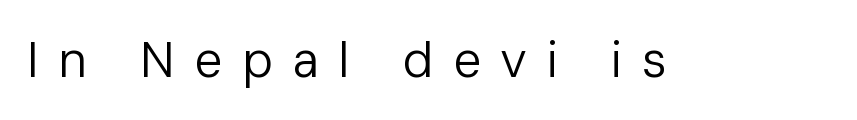
Underline: absent. The letters carry no serifs — their stems end cleanly without finishing strokes. The rendering inserts visible extra space after every character. The specimen reads as upright at a glance.
